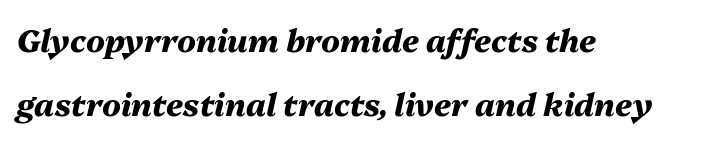
The image shows 31 px heavy type, italic (leaning right); set left-aligned, loose line spacing (2.06x), normal letter spacing, not underlined; medium stroke contrast and a medium x-height.
